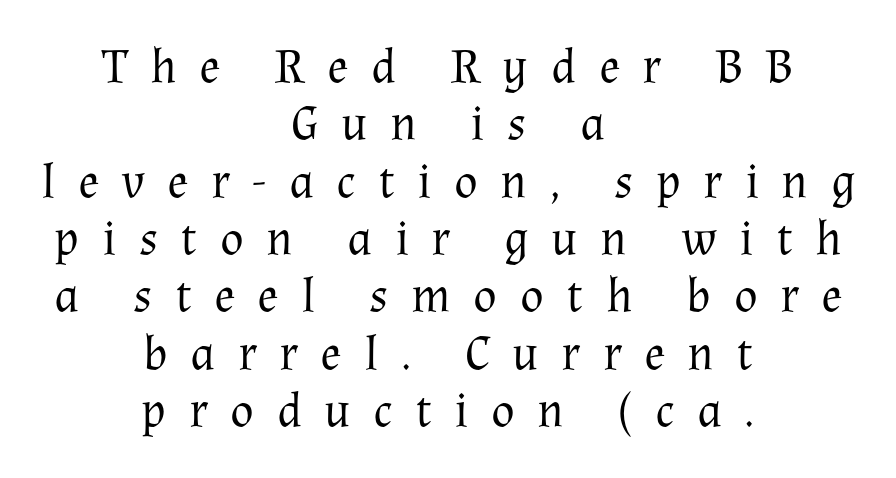
This is not heavy type; no bold has been used. Little horizontal feet cap the strokes, marking this as serif type. Teacher's note: observe the equal gaps on both sides — that is centered alignment. The font's upright variant was chosen for this text. Do the characters align in a grid? No, the font is proportional.
